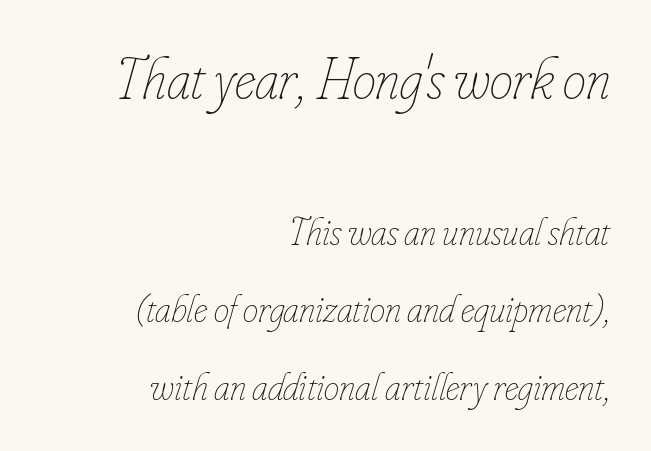
Q: Is the text bold? A: No.
Q: Is the text italic (slanted)? A: Yes, it leans right by about 16 degrees.
Q: Is the text underlined? A: No.
Q: How is the paragraph aligned? A: Right-aligned.
Q: Is the spacing between letters normal or unusually wide? A: Normal.
Q: Is the spacing between lines tight, normal or loose? A: Loose.
Q: Which block of text is set in a larger size, the first (top) or the second (bottom)? A: The first (top) one.
Q: Width (condensed, normal, or wide)? A: Condensed.
Q: Stroke contrast? A: Low.
Q: x-height? A: Small.
Q: Monospaced? A: No.
